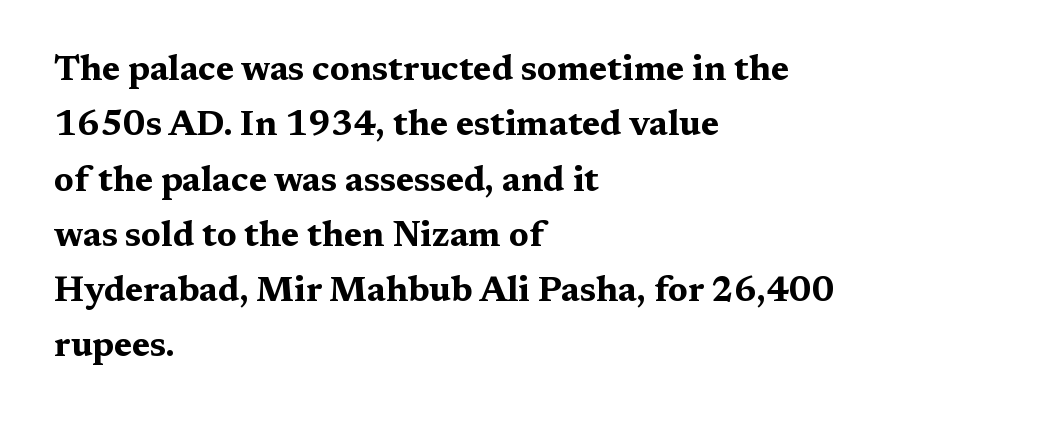
{"serif": "yes", "italic": "no", "bold": "yes", "weight": "bold", "width": "wide", "stroke_contrast": "medium", "x_height": "medium", "monospaced": "no", "underline": "no", "align": "left", "line_spacing": "normal", "line_spacing_ratio": 1.58, "letter_spacing": "normal", "letter_spacing_em": 0.0, "glyph_px": 35}
